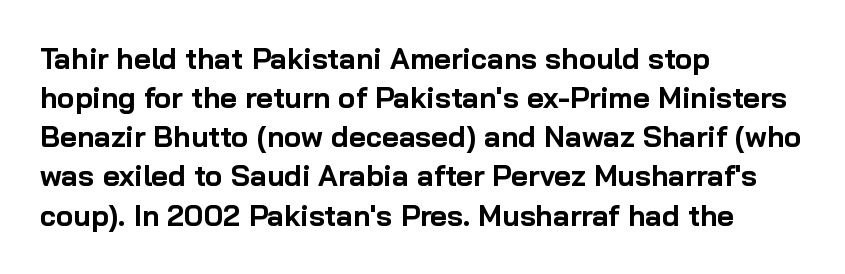
{"serif": "no", "italic": "no", "bold": "yes", "weight": "bold", "width": "normal", "stroke_contrast": "low", "x_height": "medium", "monospaced": "no", "underline": "no", "align": "left", "line_spacing": "normal", "line_spacing_ratio": 1.35, "letter_spacing": "normal", "letter_spacing_em": 0.0, "glyph_px": 29}
